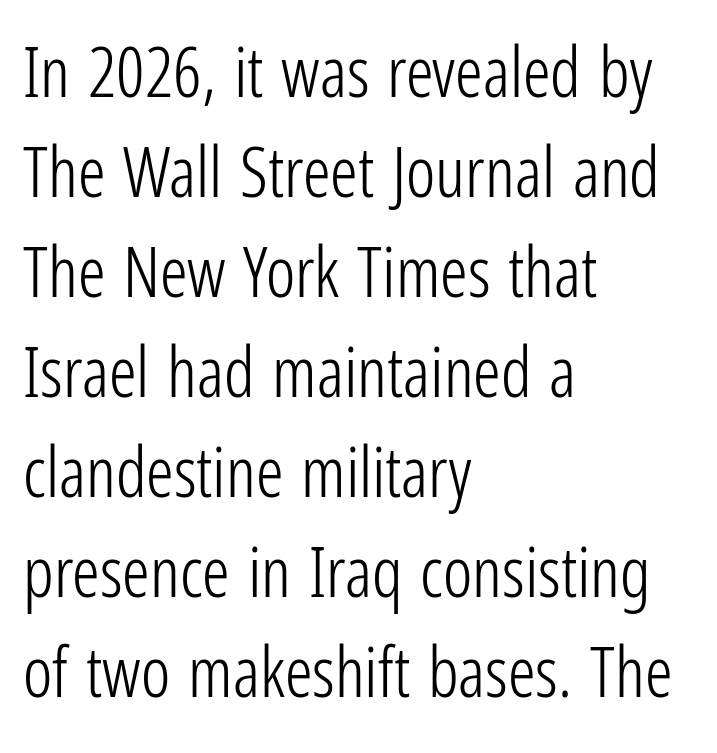
Q: Is the text bold? A: No.
Q: Is the text italic (slanted)? A: No, it is upright.
Q: Is the typeface a serif or a sans-serif typeface? A: Sans-serif.
Q: Is the text underlined? A: No.
Q: How is the paragraph aligned? A: Left-aligned.
Q: Is the spacing between letters normal or unusually wide? A: Normal.
Q: Is the spacing between lines tight, normal or loose? A: Normal.
Q: Width (condensed, normal, or wide)? A: Condensed.
Q: Stroke contrast? A: Low.
Q: x-height? A: Medium.
Q: Monospaced? A: No.
